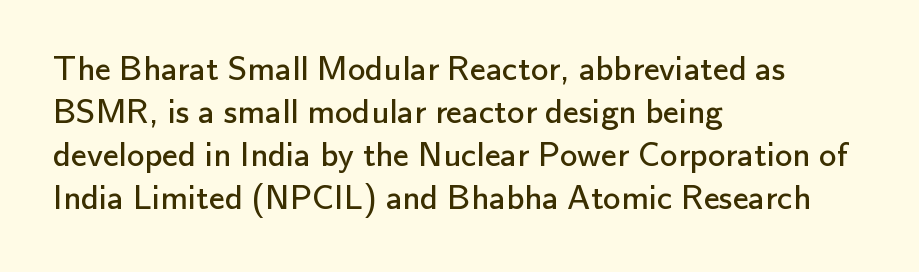
Q: Is the text bold? A: No.
Q: Is the text italic (slanted)? A: No, it is upright.
Q: Is the typeface a serif or a sans-serif typeface? A: Sans-serif.
Q: Is the text underlined? A: No.
Q: How is the paragraph aligned? A: Left-aligned.
Q: Is the spacing between letters normal or unusually wide? A: Normal.
Q: Width (condensed, normal, or wide)? A: Normal.
Q: Stroke contrast? A: Low.
Q: x-height? A: Small.
Q: Monospaced? A: No.
